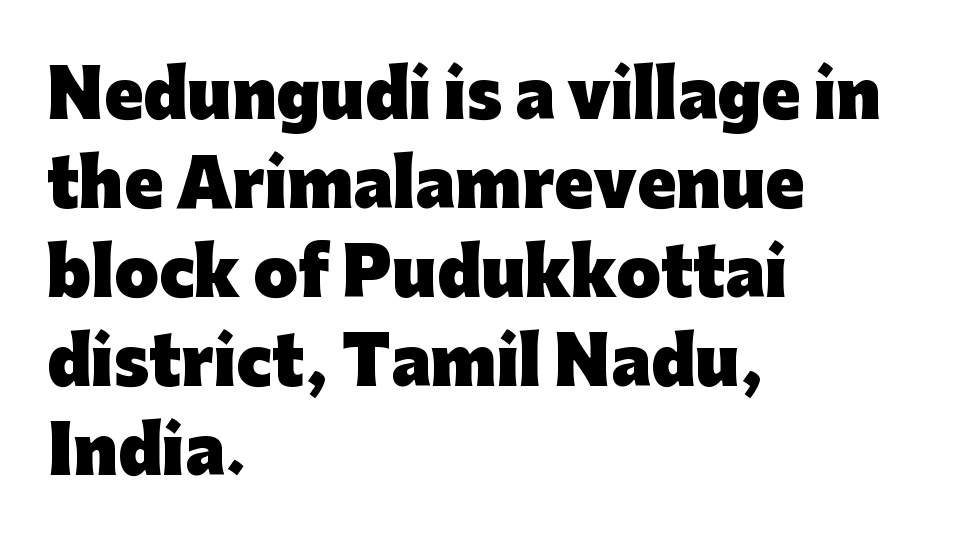
Descender tails drop into unmarked territory. Character widths vary here, with narrow letters taking less room than wide ones. In CSS terms this would be text-align: left. Each letter's strokes conclude bluntly, with no projecting serifs.
